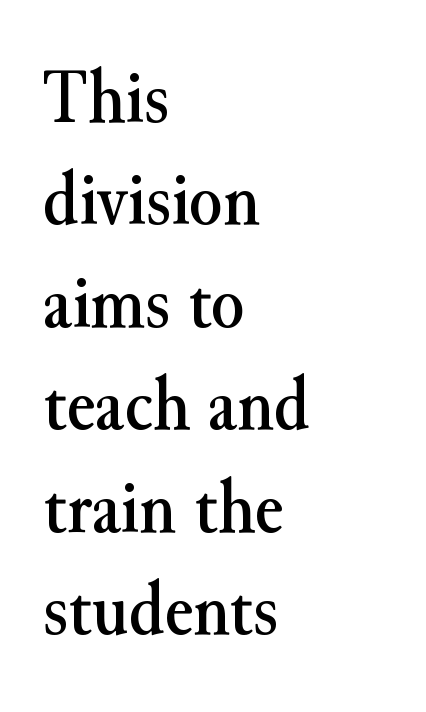
The image shows 77 px serif type, upright; set left-aligned, normal line spacing (1.33x), normal letter spacing, not underlined; medium stroke contrast and a small x-height.
